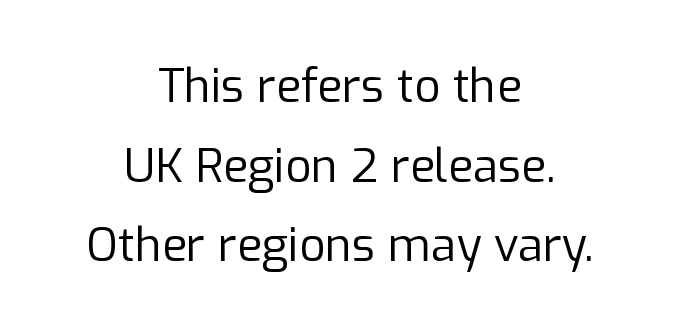
{"serif": "no", "italic": "no", "bold": "no", "weight": "regular", "width": "normal", "stroke_contrast": "low", "x_height": "medium", "monospaced": "no", "underline": "no", "align": "center", "line_spacing_ratio": 1.73, "letter_spacing": "normal", "letter_spacing_em": 0.0, "glyph_px": 46}
